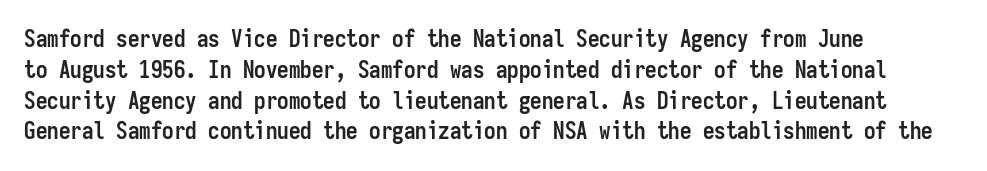
The image shows 23 px bold type, upright; set left-aligned, normal line spacing (1.34x), normal letter spacing, not underlined.
